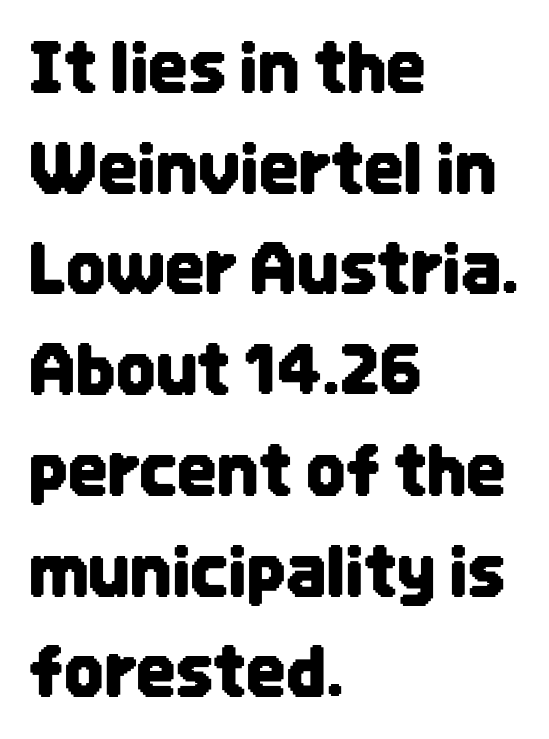
This rendering features lettering with no underline. The lines in this sample share a left origin and differ only in where they stop. The typeface chosen for these lines omits serifs. The rendering uses natural spacing where letterforms have individual widths. Baseline-to-baseline distance is the conventional proportion of letter height. Italic: no, the glyphs are upright roman.
